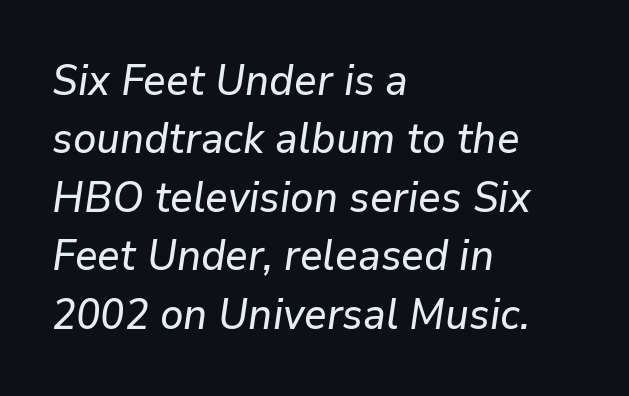
Q: Is the text italic (slanted)? A: Yes, it leans right by about 9 degrees.
Q: Is the text underlined? A: No.
Q: How is the paragraph aligned? A: Left-aligned.
Q: Is the spacing between letters normal or unusually wide? A: Normal.
Q: Is the spacing between lines tight, normal or loose? A: Normal.
Q: Width (condensed, normal, or wide)? A: Normal.
Q: Stroke contrast? A: Low.
Q: x-height? A: Medium.
Q: Monospaced? A: No.
